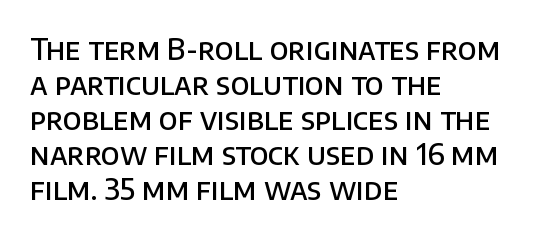
The axis of the letterforms is exactly vertical. Do the characters align in a grid? No, the font is proportional. The letterforms sit shoulder to shoulder at normal distance. This sample is left-justified, so line endings fall wherever the words run out.
